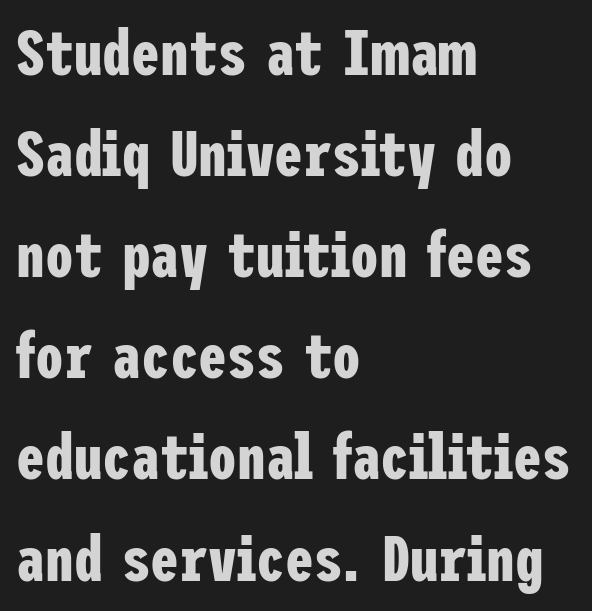
The image shows 64 px bold, condensed sans-serif type, upright; set left-aligned, normal line spacing (1.58x), normal letter spacing, not underlined; low stroke contrast and a medium x-height.
